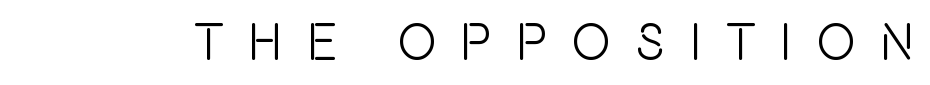
{"serif": "no", "italic": "no", "width": "condensed", "x_height": "large", "monospaced": "no", "underline": "no", "letter_spacing": "wide", "letter_spacing_em": 0.47, "glyph_px": 52}
